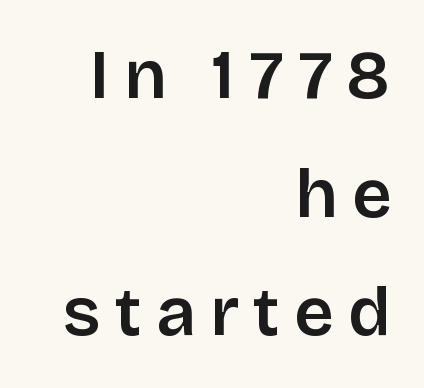
{"serif": "no", "italic": "no", "width": "normal", "stroke_contrast": "low", "x_height": "large", "monospaced": "no", "underline": "no", "align": "right", "line_spacing_ratio": 1.72, "letter_spacing": "wide", "letter_spacing_em": 0.21, "glyph_px": 69}
